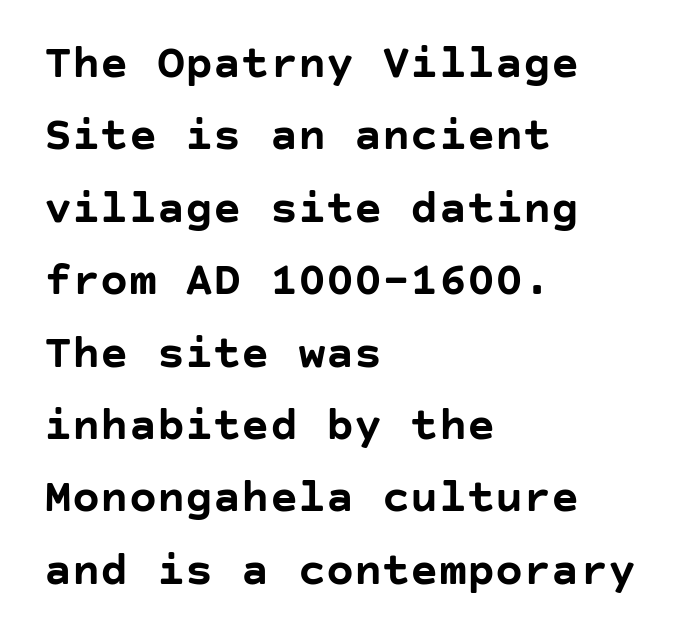
{"serif": "no", "italic": "no", "bold": "yes", "weight": "semibold", "width": "normal", "stroke_contrast": "low", "x_height": "large", "underline": "no", "align": "left", "line_spacing": "normal", "line_spacing_ratio": 1.54, "letter_spacing": "normal", "letter_spacing_em": 0.0, "glyph_px": 47}
